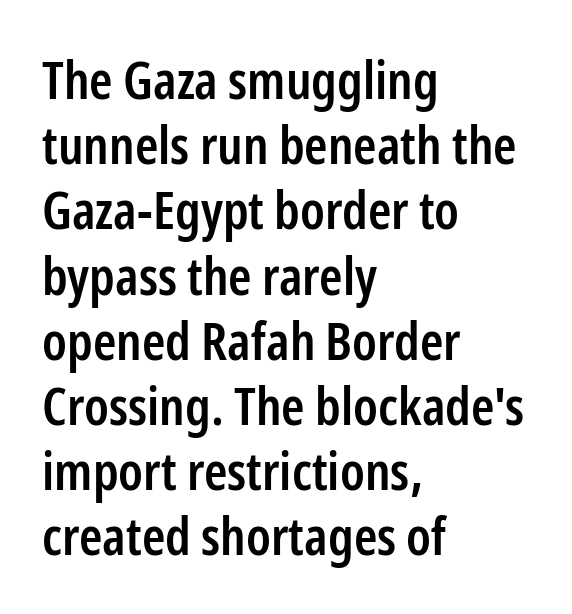
The image shows 53 px semibold, condensed sans-serif type, upright; set left-aligned, line spacing 1.23x, normal letter spacing, not underlined; low stroke contrast and a medium x-height.
